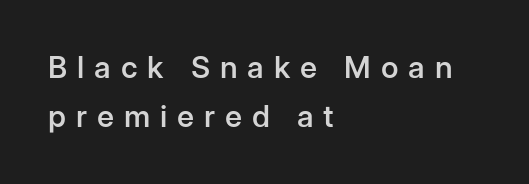
{"serif": "no", "italic": "no", "bold": "semi", "weight": "semibold", "width": "normal", "stroke_contrast": "low", "x_height": "medium", "monospaced": "no", "underline": "no", "align": "left", "line_spacing": "normal", "line_spacing_ratio": 1.65, "letter_spacing": "wide", "letter_spacing_em": 0.33, "glyph_px": 30}
